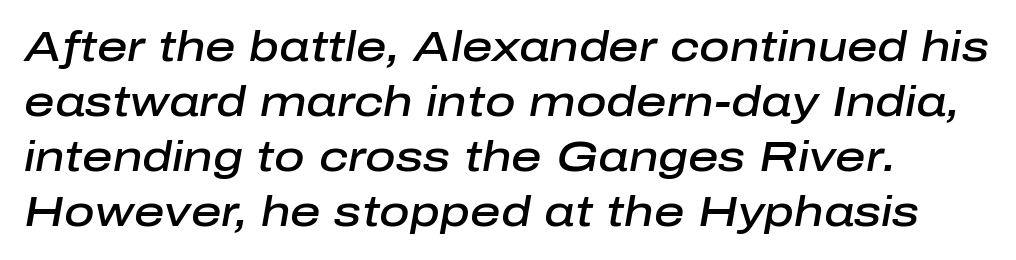
Quick note: italic. Descenders hang freely into open space. How would I describe the line gaps? Plain and ordinary. The letterforms sit shoulder to shoulder at normal distance. The letters advance in unequal steps, a hallmark of proportional type. A semibold gives these letters moderate extra thickness, short of bold.
